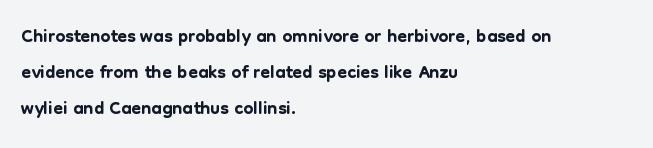
The image shows 28 px sans-serif type, upright; set left-aligned, normal line spacing (1.28x), normal letter spacing, not underlined; low stroke contrast and a medium x-height.
